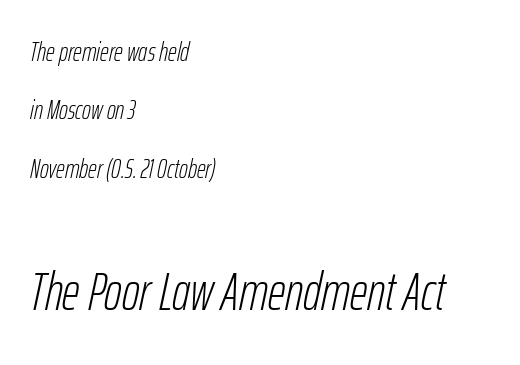
Q: Is the text bold? A: No.
Q: Is the text italic (slanted)? A: Yes, it leans right by about 12 degrees.
Q: Is the text underlined? A: No.
Q: How is the paragraph aligned? A: Left-aligned.
Q: Is the spacing between letters normal or unusually wide? A: Normal.
Q: Is the spacing between lines tight, normal or loose? A: Loose.
Q: Which block of text is set in a larger size, the first (top) or the second (bottom)? A: The second (bottom) one.
Q: Width (condensed, normal, or wide)? A: Condensed.
Q: Stroke contrast? A: Low.
Q: x-height? A: Medium.
Q: Monospaced? A: No.
